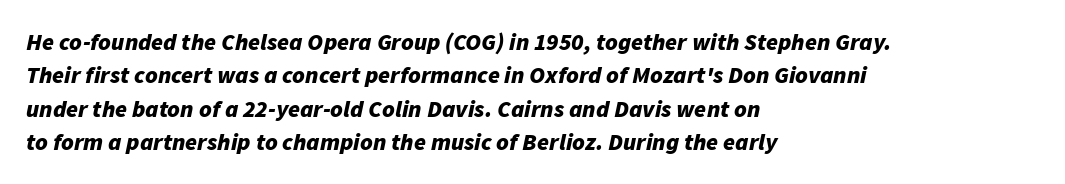
Q: Is the text bold? A: Yes.
Q: Is the text italic (slanted)? A: Yes, it leans right by about 11 degrees.
Q: Is the text underlined? A: No.
Q: How is the paragraph aligned? A: Left-aligned.
Q: Is the spacing between letters normal or unusually wide? A: Normal.
Q: Is the spacing between lines tight, normal or loose? A: Normal.
